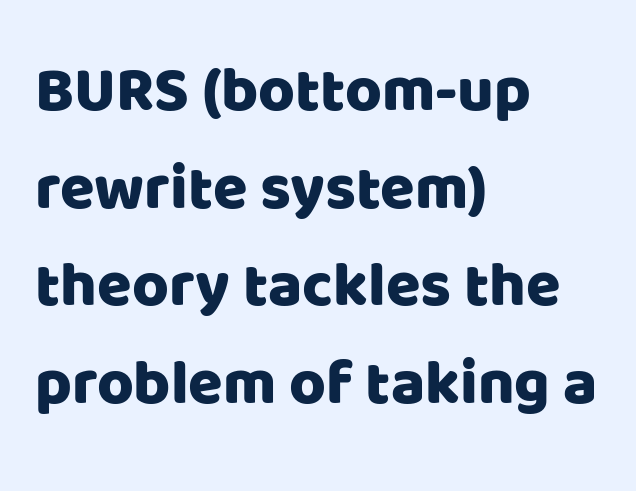
The image shows 63 px sans-serif type, upright; set left-aligned, normal line spacing (1.55x), normal letter spacing, not underlined; low stroke contrast and a large x-height.
